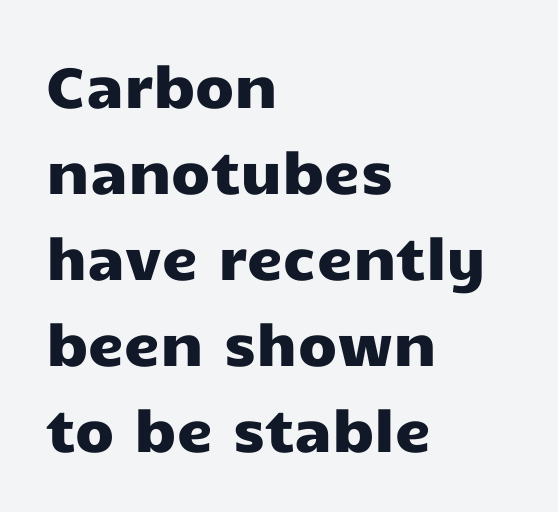
Q: Is the text italic (slanted)? A: No, it is upright.
Q: Is the typeface a serif or a sans-serif typeface? A: Sans-serif.
Q: Is the text underlined? A: No.
Q: How is the paragraph aligned? A: Left-aligned.
Q: Is the spacing between letters normal or unusually wide? A: Normal.
Q: Is the spacing between lines tight, normal or loose? A: Normal.
Q: Width (condensed, normal, or wide)? A: Wide.
Q: Stroke contrast? A: Low.
Q: x-height? A: Medium.
Q: Monospaced? A: No.
